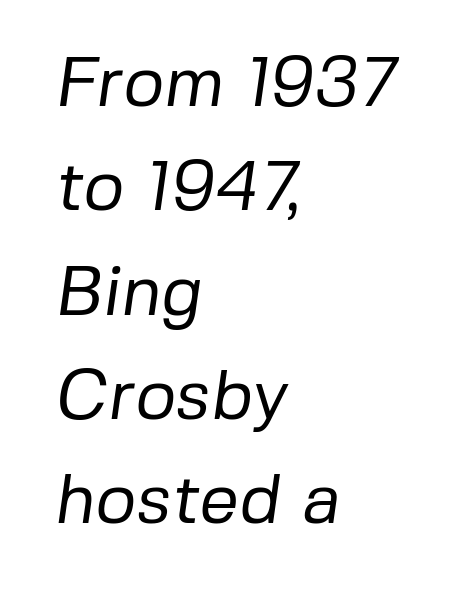
Q: Is the text bold? A: No.
Q: Is the typeface a serif or a sans-serif typeface? A: Sans-serif.
Q: Is the text underlined? A: No.
Q: How is the paragraph aligned? A: Left-aligned.
Q: Is the spacing between letters normal or unusually wide? A: Normal.
Q: Is the spacing between lines tight, normal or loose? A: Normal.
Q: Width (condensed, normal, or wide)? A: Normal.
Q: Stroke contrast? A: Low.
Q: x-height? A: Medium.
Q: Monospaced? A: No.
